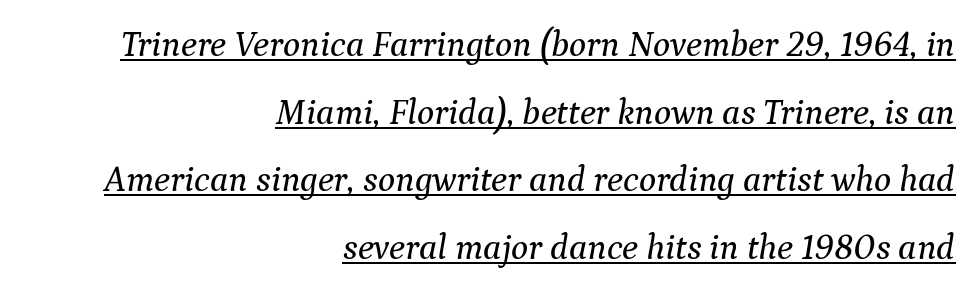
Words appear dense and cohesive because spacing is normal. Horizontal alignment here is rightward, an uncommon choice for prose. Small tapered or slab feet sit at the stroke ends, so this counts as serif. You can tell it's italic because the verticals aren't actually vertical. Each letter keeps its own natural width here, so spacing adapts to shape. Underlining? Definitely there.
